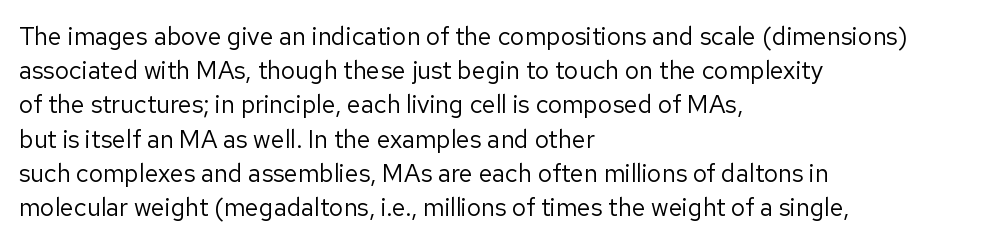
Q: Is the text bold? A: No.
Q: Is the text italic (slanted)? A: No, it is upright.
Q: Is the text underlined? A: No.
Q: How is the paragraph aligned? A: Left-aligned.
Q: Is the spacing between letters normal or unusually wide? A: Normal.
Q: Is the spacing between lines tight, normal or loose? A: Normal.
